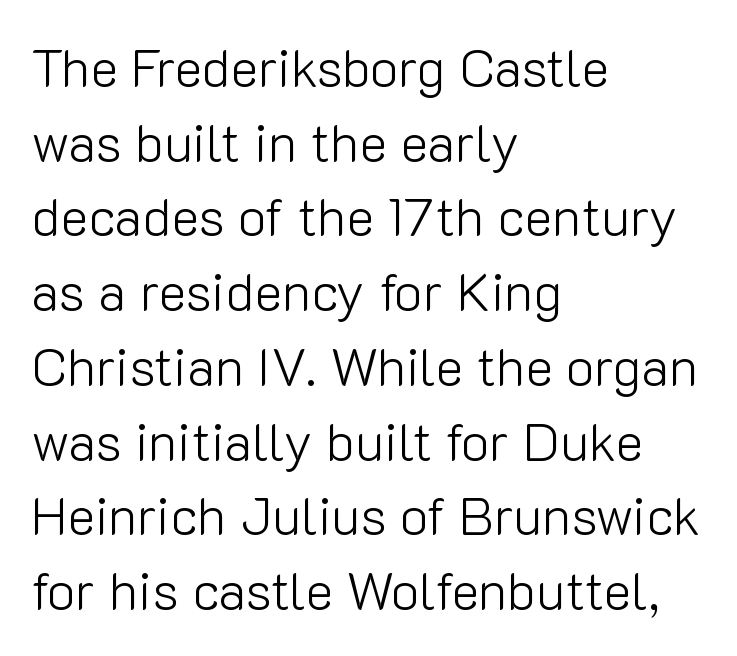
{"serif": "no", "italic": "no", "bold": "no", "weight": "light", "width": "normal", "stroke_contrast": "low", "x_height": "medium", "monospaced": "no", "underline": "no", "align": "left", "line_spacing": "normal", "line_spacing_ratio": 1.41, "letter_spacing": "normal", "letter_spacing_em": 0.0, "glyph_px": 53}
